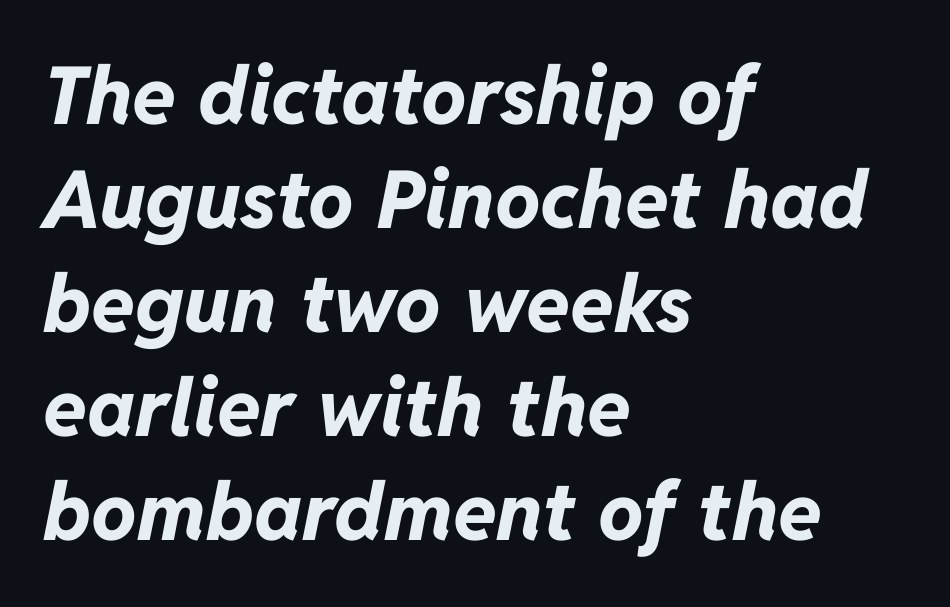
Plenty of ink on the page — the face is bold. These lines are rendered in a variable-pitch font. There's an unmistakable incline to the writing here. The passage shown stacks its lines at a standard gap. The paragraph shown leans on its left margin.
